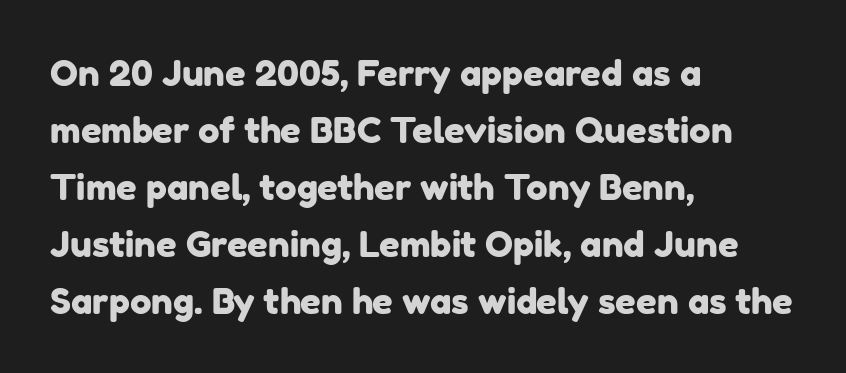
Q: Is the typeface a serif or a sans-serif typeface? A: Sans-serif.
Q: Is the text underlined? A: No.
Q: How is the paragraph aligned? A: Left-aligned.
Q: Is the spacing between letters normal or unusually wide? A: Normal.
Q: Is the spacing between lines tight, normal or loose? A: Normal.
Q: Width (condensed, normal, or wide)? A: Normal.
Q: Stroke contrast? A: Low.
Q: x-height? A: Medium.
Q: Monospaced? A: No.
